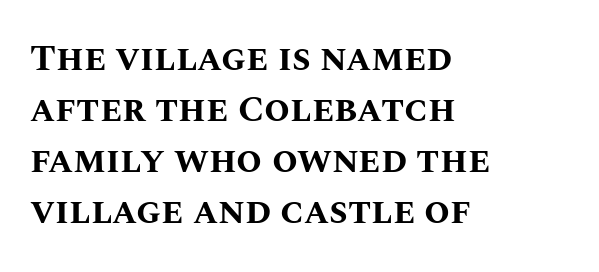
Pretty heavy lettering here — definitely bold. The face used here is proportionally spaced, like ordinary book or web type. Typeset ragged right — the left edge is the straight one. If you drew a line through each stem, it would be perfectly vertical. Horizontal bands of white between lines are of average thickness.
